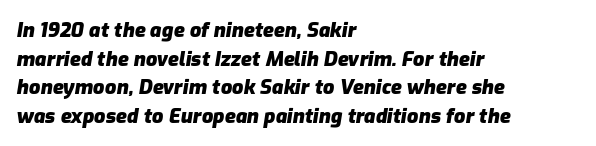
Interline gaps are of average width in this sample. Quick note: italic. In CSS terms this would be text-align: left. The baseline area is clear.
